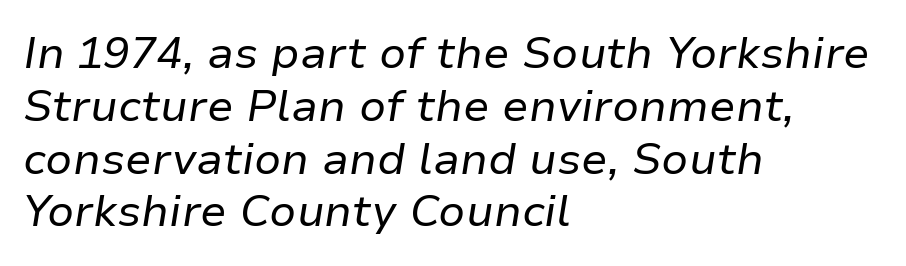
Q: Is the text bold? A: No.
Q: Is the text italic (slanted)? A: Yes, it leans right by about 9 degrees.
Q: Is the text underlined? A: No.
Q: How is the paragraph aligned? A: Left-aligned.
Q: Is the spacing between letters normal or unusually wide? A: Normal.
Q: Width (condensed, normal, or wide)? A: Normal.
Q: Stroke contrast? A: Low.
Q: x-height? A: Medium.
Q: Monospaced? A: No.
